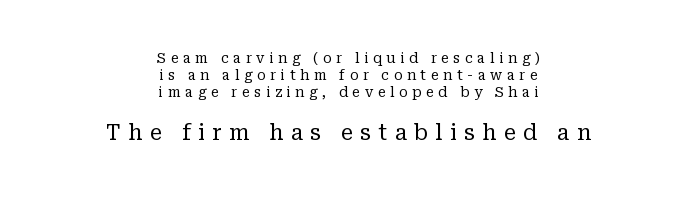
Q: Is the text bold? A: No.
Q: Is the text italic (slanted)? A: No, it is upright.
Q: Is the text underlined? A: No.
Q: How is the paragraph aligned? A: Centered.
Q: Is the spacing between letters normal or unusually wide? A: Unusually wide.
Q: Which block of text is set in a larger size, the first (top) or the second (bottom)? A: The second (bottom) one.
